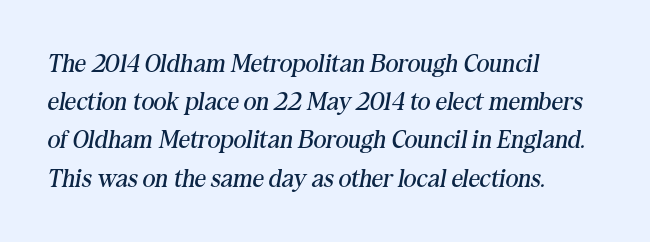
Students, note that the glyphs here touch the page at normal intervals. Stem width sits at or under what a default text font uses. If you drew a ruler down the left edge, every line would touch it. The lines sit at an ordinary, default distance from one another.
